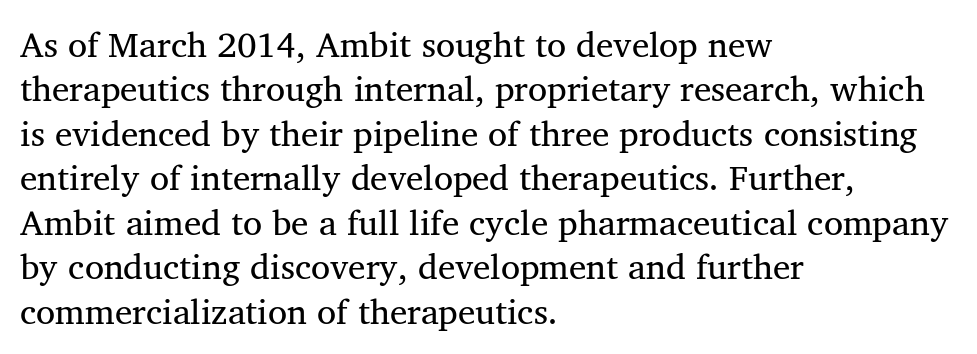
Each line starts at the same left margin while the right side varies. Each stroke keeps to a modest, everyday thickness or less. Interline gaps are of average width in this sample. The rendering uses natural spacing where letterforms have individual widths.
